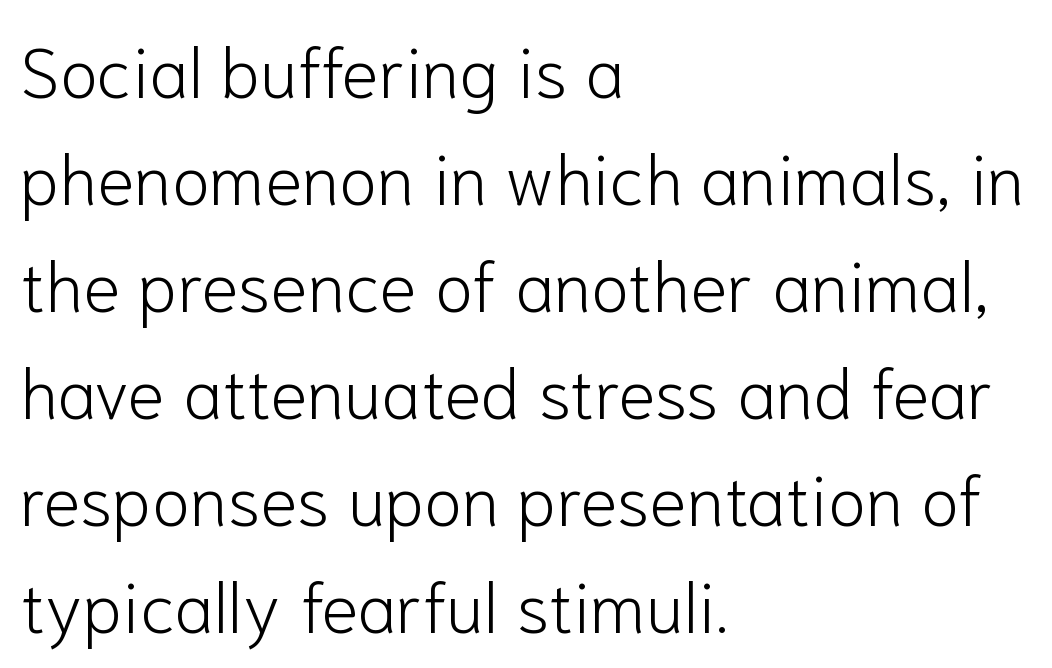
{"serif": "no", "italic": "no", "bold": "no", "weight": "light", "width": "normal", "stroke_contrast": "low", "x_height": "medium", "monospaced": "no", "underline": "no", "align": "left", "line_spacing": "normal", "line_spacing_ratio": 1.53, "letter_spacing": "normal", "letter_spacing_em": 0.0, "glyph_px": 70}
